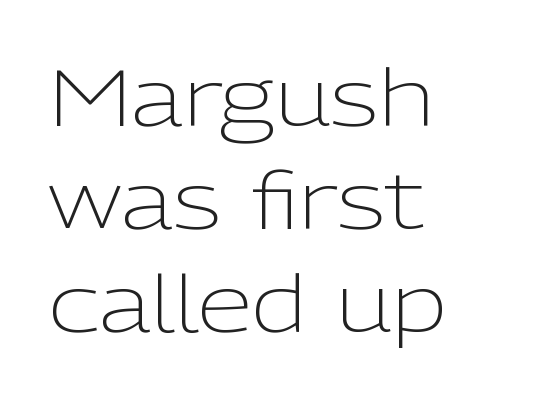
The image shows 80 px light sans-serif type, upright; set left-aligned, normal line spacing (1.29x), normal letter spacing, not underlined; low stroke contrast and a medium x-height.
